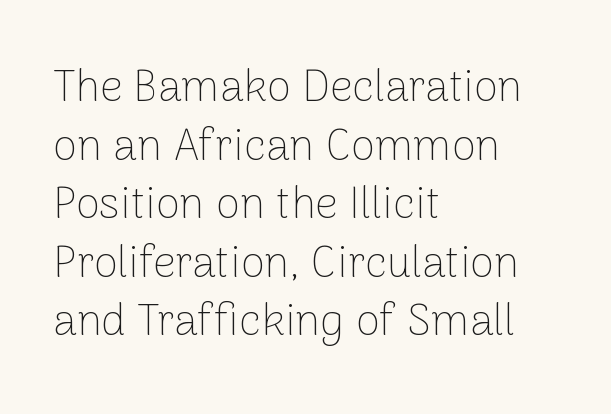
Look at the bottom of the vertical strokes: they stop flat, with no serifs. What stands out about the letter spacing? Nothing — it is the standard amount. Bare-footed words on every line. The compositor pushed each line to the left boundary. What's the leading like? Ordinary, nothing unusual. The rendering uses natural spacing where letterforms have individual widths.
